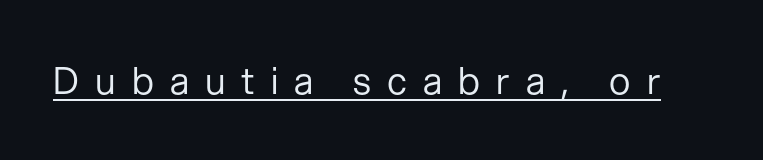
{"serif": "no", "italic": "no", "bold": "no", "weight": "regular", "width": "normal", "stroke_contrast": "low", "x_height": "medium", "monospaced": "no", "underline": "yes", "letter_spacing": "wide", "letter_spacing_em": 0.44, "glyph_px": 37}
